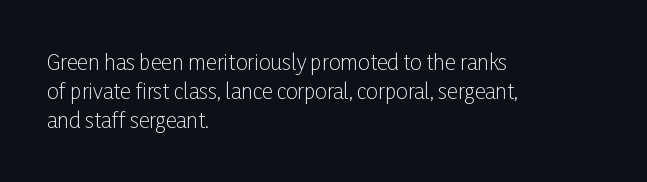
Q: Is the text bold? A: No.
Q: Is the text italic (slanted)? A: No, it is upright.
Q: Is the text underlined? A: No.
Q: How is the paragraph aligned? A: Left-aligned.
Q: Is the spacing between letters normal or unusually wide? A: Normal.
Q: Is the spacing between lines tight, normal or loose? A: Normal.
